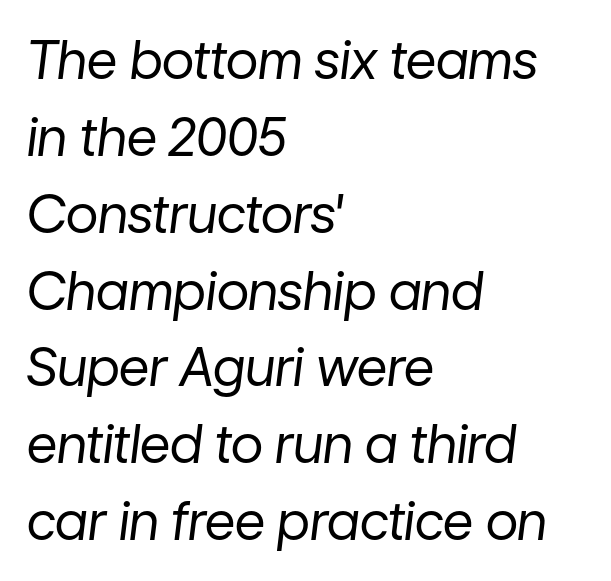
The image shows 53 px regular-weight type, italic (leaning right); set left-aligned, normal line spacing (1.45x), normal letter spacing, not underlined; low stroke contrast and a medium x-height.
